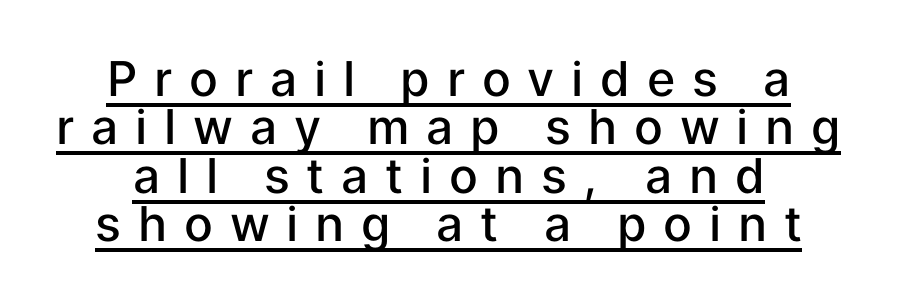
Posture: vertical. This sample has the flowing, uneven cadence of proportional lettering. Successive baselines arrive quickly, one right under another. The passage shown is typeset with a sans-serif family. The letterforms stand isolated, each surrounded by extra space.
